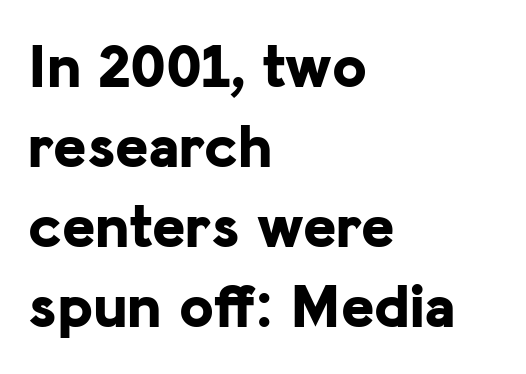
{"serif": "no", "italic": "no", "bold": "yes", "weight": "bold", "width": "normal", "stroke_contrast": "low", "x_height": "medium", "monospaced": "no", "underline": "no", "align": "left", "line_spacing": "normal", "line_spacing_ratio": 1.27, "letter_spacing": "normal", "letter_spacing_em": 0.0, "glyph_px": 63}
